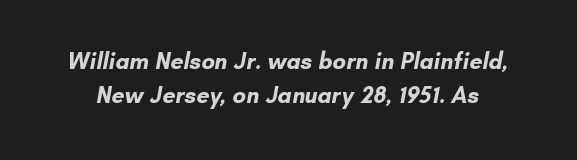
Students, this is bold: see how much ink each stroke carries. Each word holds together tightly as a unit, with standard inter-letter gaps. Bare-footed words on every line. The rendering uses a moderate line-height, typical for paragraphs.
